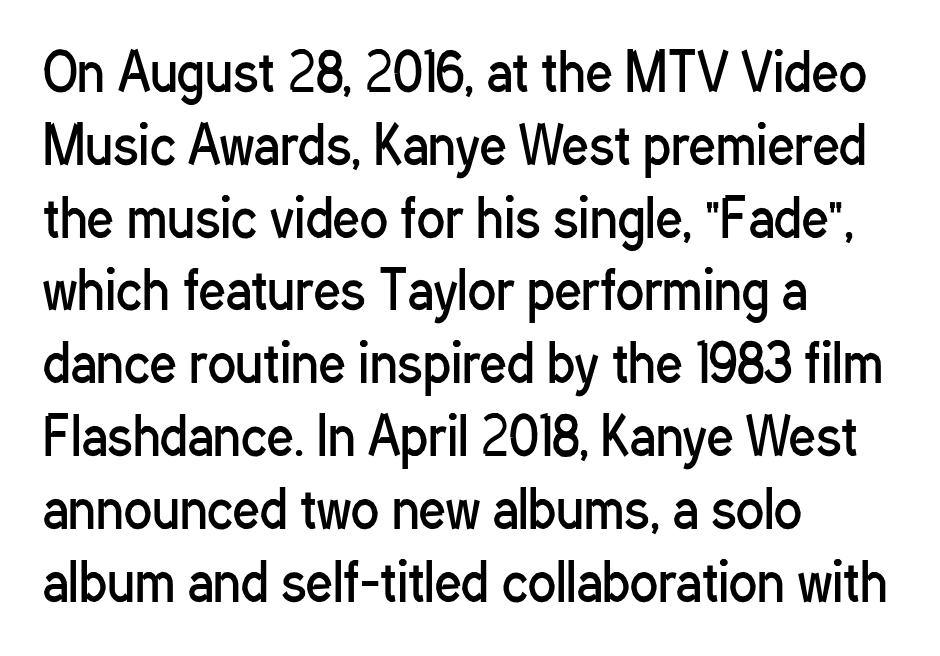
The image shows 52 px regular-weight, condensed sans-serif type, upright; set left-aligned, normal line spacing (1.4x), normal letter spacing, not underlined; low stroke contrast and a medium x-height.
